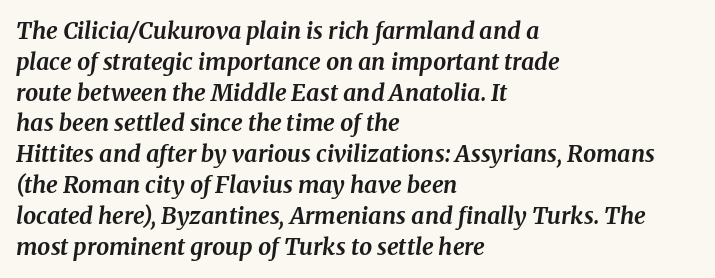
{"italic": "yes", "lean": "right", "slant_degrees": 8, "bold": "yes", "underline": "no", "align": "left", "line_spacing": "normal", "line_spacing_ratio": 1.34, "letter_spacing": "normal", "letter_spacing_em": 0.0, "glyph_px": 23}
